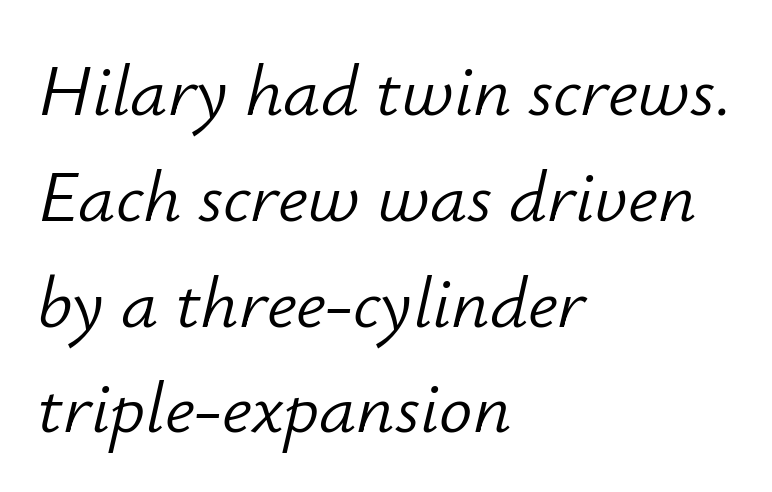
{"italic": "yes", "lean": "right", "slant_degrees": 12, "bold": "no", "weight": "light", "width": "normal", "stroke_contrast": "low", "x_height": "small", "monospaced": "no", "underline": "no", "align": "left", "line_spacing": "normal", "line_spacing_ratio": 1.43, "letter_spacing": "normal", "letter_spacing_em": 0.0, "glyph_px": 74}
